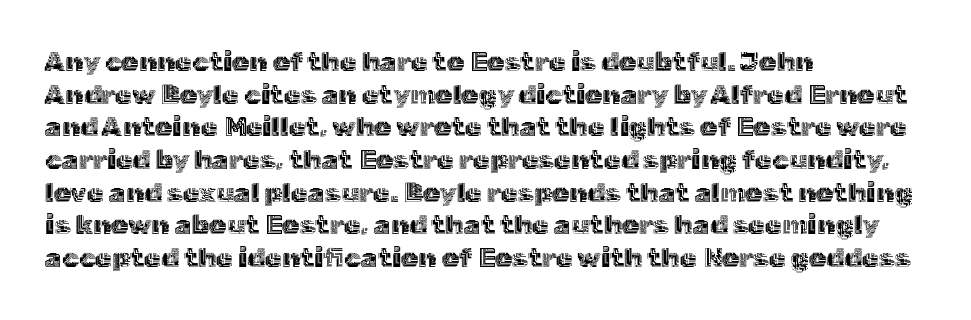
{"italic": "no", "underline": "no", "align": "left", "line_spacing_ratio": 1.21, "letter_spacing": "normal", "letter_spacing_em": 0.0, "glyph_px": 27}
